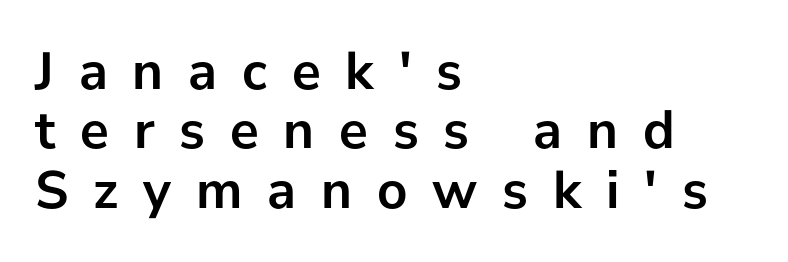
The image shows 54 px semibold sans-serif type, upright; set left-aligned, tight line spacing (1.1x), unusually wide letter spacing (+0.46 em), not underlined; low stroke contrast and a medium x-height.
